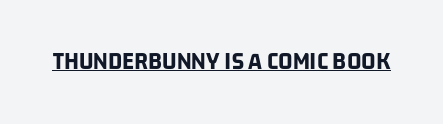
Q: Is the text bold? A: Yes.
Q: Is the text underlined? A: Yes.
Q: Is the spacing between letters normal or unusually wide? A: Normal.
